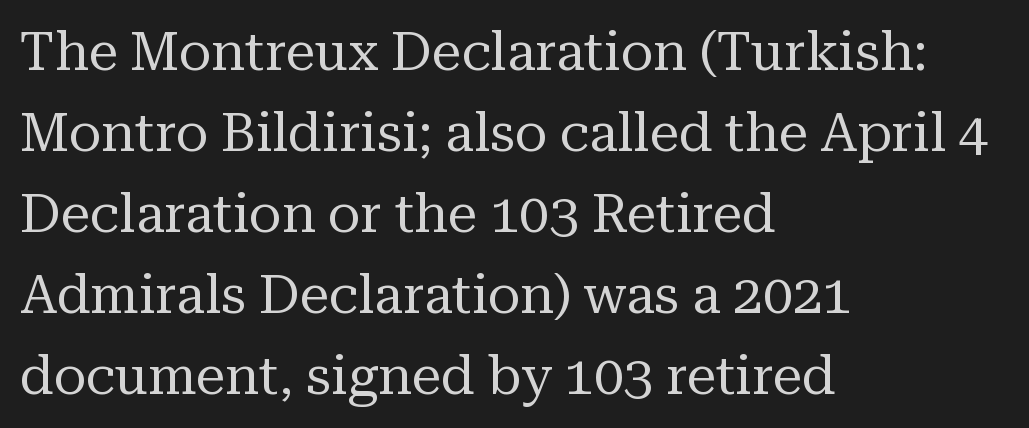
{"serif": "yes", "italic": "no", "bold": "no", "weight": "regular", "width": "normal", "stroke_contrast": "medium", "x_height": "medium", "monospaced": "no", "underline": "no", "align": "left", "line_spacing": "normal", "line_spacing_ratio": 1.53, "letter_spacing": "normal", "letter_spacing_em": 0.0, "glyph_px": 53}
